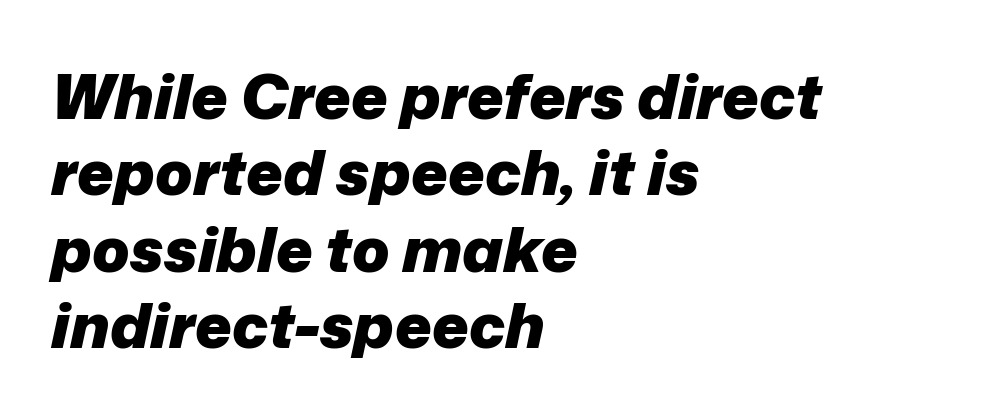
Q: Is the text bold? A: Yes.
Q: Is the text italic (slanted)? A: Yes, it leans right by about 12 degrees.
Q: Is the text underlined? A: No.
Q: How is the paragraph aligned? A: Left-aligned.
Q: Is the spacing between letters normal or unusually wide? A: Normal.
Q: Width (condensed, normal, or wide)? A: Normal.
Q: Stroke contrast? A: Low.
Q: x-height? A: Medium.
Q: Monospaced? A: No.
